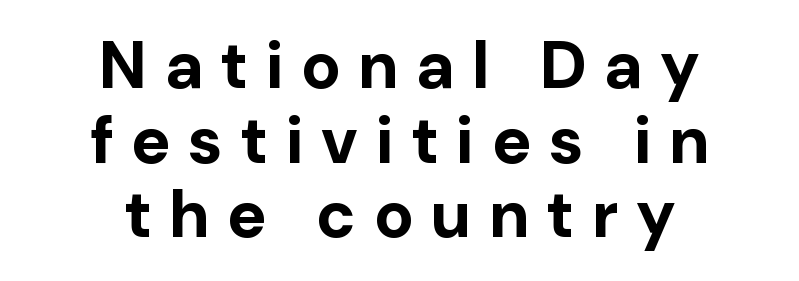
I'd call this a sans setting — the letters go barefoot. Look at the tracking — it's clearly loosened, letters drifting apart. The face used here is proportionally spaced, like ordinary book or web type. Horizontally, the lines are justified to the midpoint only. Notice how the stems are strictly vertical — no italics here.
